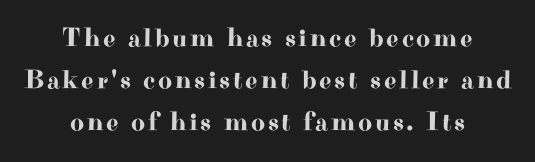
The image shows 27 px text type, upright; set centered, normal line spacing (1.56x), not underlined.
